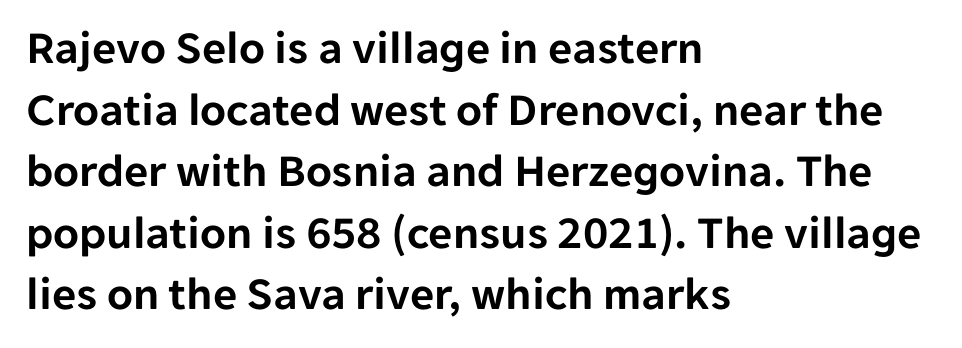
Q: Is the text italic (slanted)? A: No, it is upright.
Q: Is the typeface a serif or a sans-serif typeface? A: Sans-serif.
Q: Is the text underlined? A: No.
Q: How is the paragraph aligned? A: Left-aligned.
Q: Is the spacing between letters normal or unusually wide? A: Normal.
Q: Is the spacing between lines tight, normal or loose? A: Normal.
Q: Width (condensed, normal, or wide)? A: Normal.
Q: Stroke contrast? A: Low.
Q: x-height? A: Medium.
Q: Monospaced? A: No.
